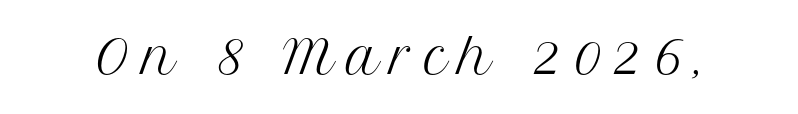
The image shows 46 px regular-weight serif type; set unusually wide letter spacing (+0.25 em), not underlined; medium stroke contrast and a medium x-height.
